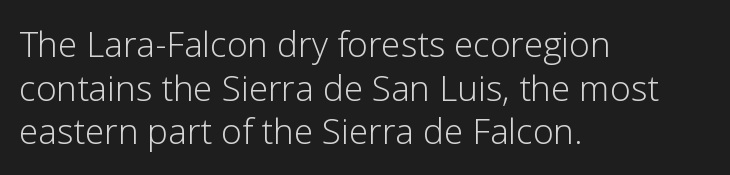
The image shows 35 px light sans-serif type, upright; set left-aligned, normal line spacing (1.25x), normal letter spacing, not underlined; low stroke contrast and a medium x-height.
